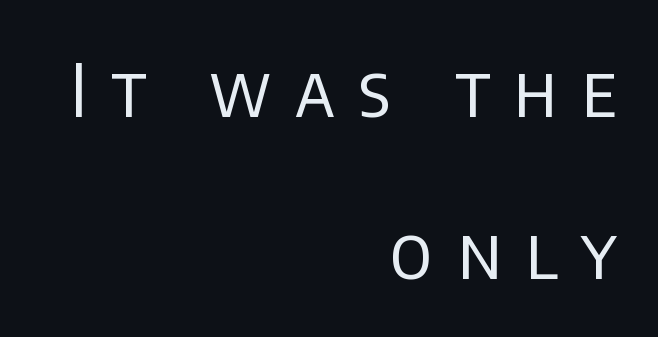
The image shows 72 px regular-weight sans-serif type, upright; set right-aligned, loose line spacing (2.25x), unusually wide letter spacing (+0.33 em), not underlined; low stroke contrast and a large x-height.
